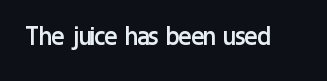
Think of a printed novel: that variable character pitch is what you see here. Are there feet on the stems? There aren't — it's a sans. The passage shown is not underscored anywhere. Ascenders rise straight up at ninety degrees.
